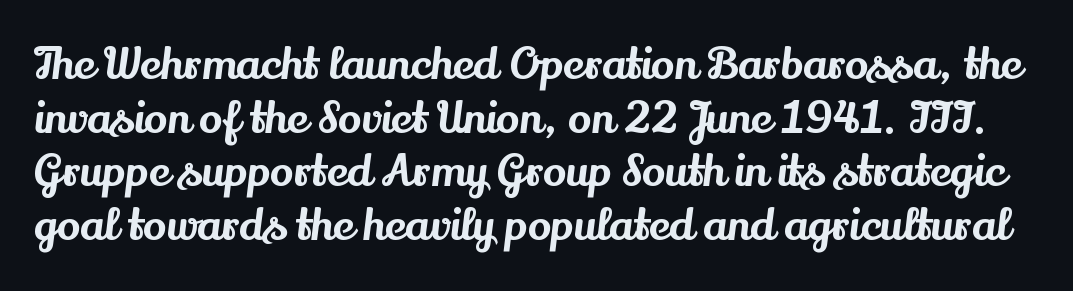
{"serif": "yes", "width": "normal", "stroke_contrast": "medium", "x_height": "small", "monospaced": "no", "underline": "no", "line_spacing_ratio": 1.22, "letter_spacing": "normal", "letter_spacing_em": 0.0, "glyph_px": 44}
